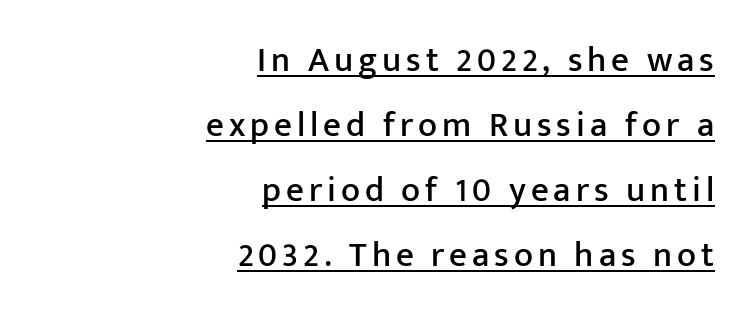
The image shows 35 px sans-serif type, upright; set right-aligned, line spacing 1.86x, underlined; low stroke contrast and a medium x-height.
